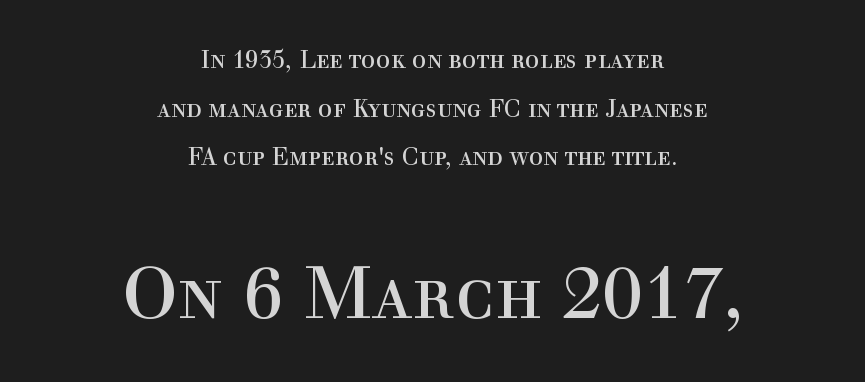
These glyphs show unthickened strokes, regular width or finer. Leading: increased. The letterforms sit shoulder to shoulder at normal distance. The typesetter chose a symmetrical, centered arrangement here. Proportional: the letters do not fall into vertical columns. Unmarked baselines from the first word to the last.
